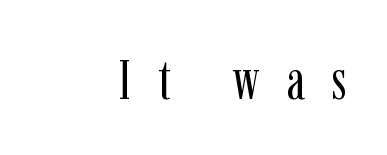
{"serif": "yes", "italic": "no", "bold": "no", "weight": "regular", "width": "condensed", "stroke_contrast": "low", "x_height": "medium", "monospaced": "no", "underline": "no", "align": "right", "letter_spacing": "wide", "letter_spacing_em": 0.49, "glyph_px": 55}
